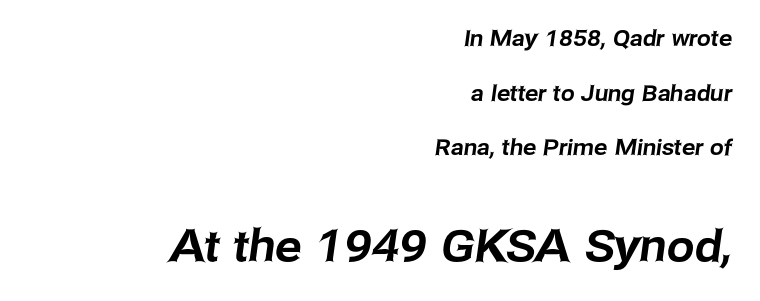
The letters advance in unequal steps, a hallmark of proportional type. Size contrast runs from small at the top to large at the bottom. Words float on clear page, feet unadorned. The text was rendered using a sans face with plain stroke endings. The paragraph has a hard right edge and a soft left edge.
